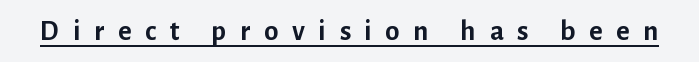
The image shows 29 px semibold sans-serif type, upright; set unusually wide letter spacing (+0.47 em), underlined; low stroke contrast and a medium x-height.
